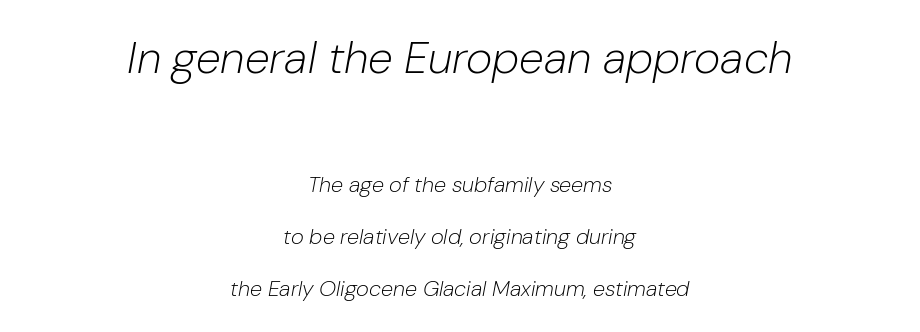
{"italic": "yes", "lean": "right", "slant_degrees": 10, "bold": "no", "weight": "light", "width": "normal", "stroke_contrast": "low", "x_height": "medium", "monospaced": "no", "underline": "no", "align": "center", "line_spacing": "loose", "line_spacing_ratio": 2.36, "letter_spacing": "normal", "letter_spacing_em": 0.0, "larger_block": "first", "size_ratio": 2.05, "glyph_px": 45}
